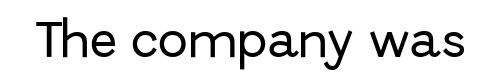
The image shows 40 px sans-serif type, upright; set normal letter spacing, not underlined; low stroke contrast and a medium x-height.
